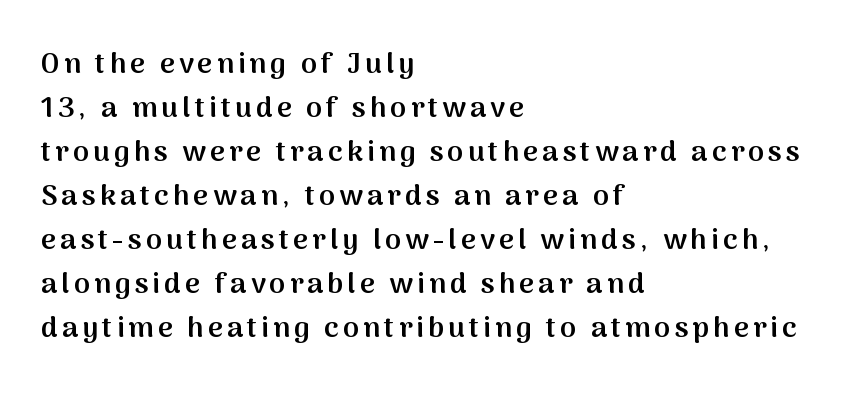
{"serif": "no", "italic": "no", "bold": "semi", "weight": "semibold", "width": "normal", "stroke_contrast": "medium", "x_height": "medium", "monospaced": "no", "underline": "no", "align": "left", "line_spacing": "normal", "line_spacing_ratio": 1.52, "glyph_px": 29}
